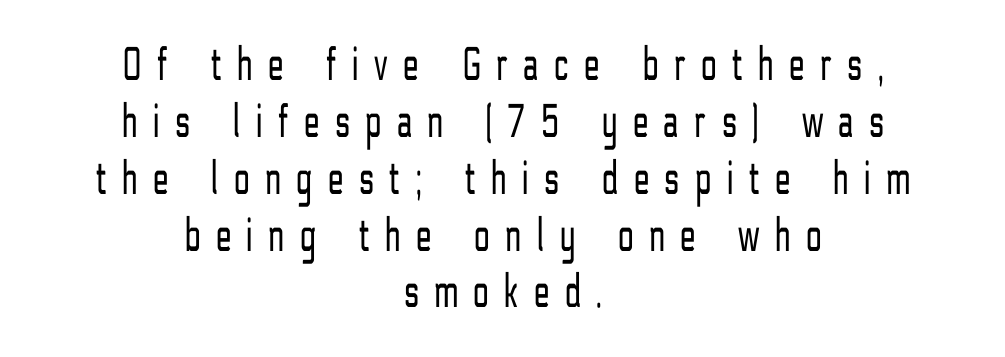
{"serif": "no", "italic": "no", "bold": "no", "weight": "light", "width": "condensed", "stroke_contrast": "low", "x_height": "medium", "monospaced": "no", "underline": "no", "align": "center", "line_spacing_ratio": 1.16, "letter_spacing": "wide", "letter_spacing_em": 0.33, "glyph_px": 49}
